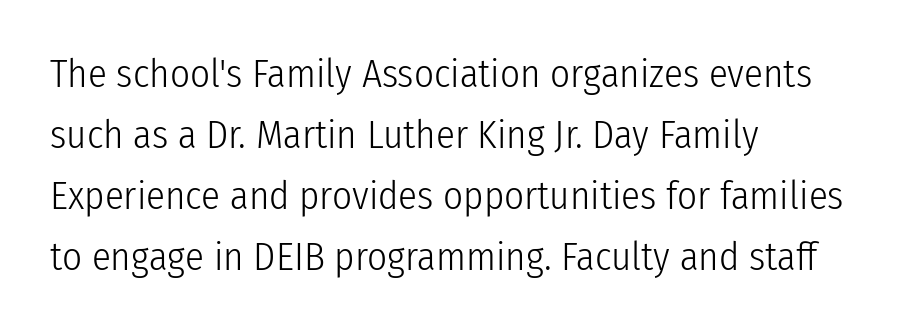
Short note: letters normally spaced. Grotesque or geometric, the face here clearly has no serifs. These lines were composed using upright roman letters. A bare baseline throughout the passage. Heft: none added — not bold. These lines are rendered in a variable-pitch font.
